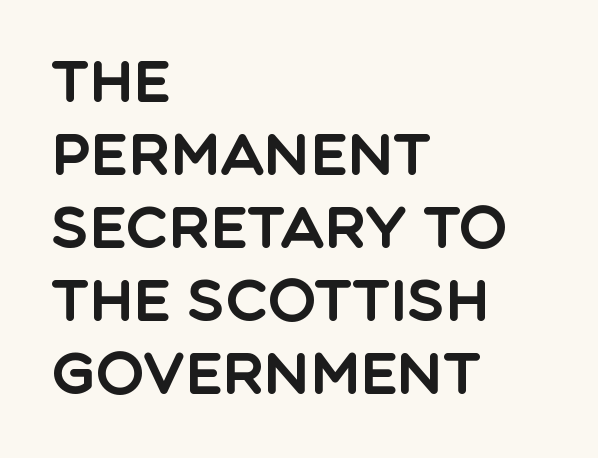
{"serif": "no", "italic": "no", "width": "normal", "x_height": "large", "monospaced": "no", "underline": "no", "align": "left", "line_spacing": "normal", "line_spacing_ratio": 1.26, "letter_spacing": "normal", "letter_spacing_em": 0.0, "glyph_px": 58}
